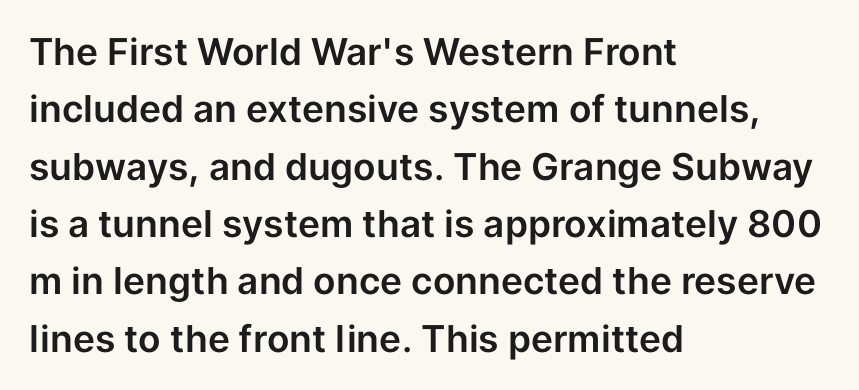
{"serif": "no", "italic": "no", "width": "normal", "stroke_contrast": "low", "x_height": "medium", "monospaced": "no", "underline": "no", "align": "left", "line_spacing": "normal", "line_spacing_ratio": 1.55, "letter_spacing": "normal", "letter_spacing_em": 0.0, "glyph_px": 37}
